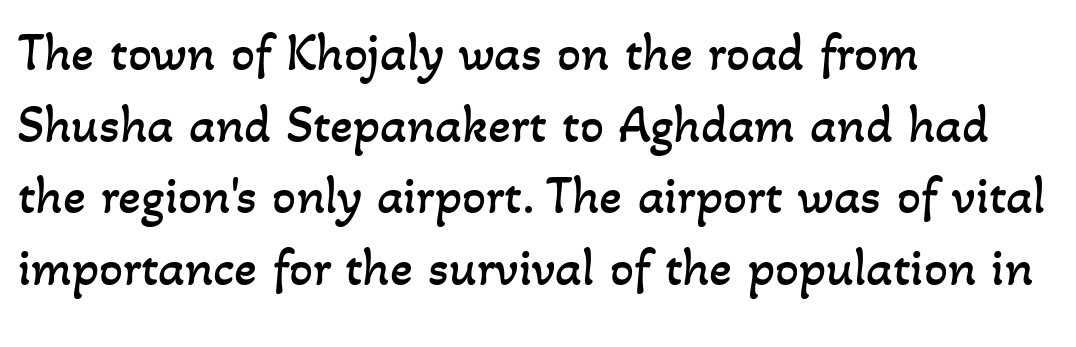
Descenders hang freely into open space. Heft: none added — not bold. All the whitespace from short lines collects on the right. The passage shown stacks its lines at a standard gap. The face used here is proportionally spaced, like ordinary book or web type.
